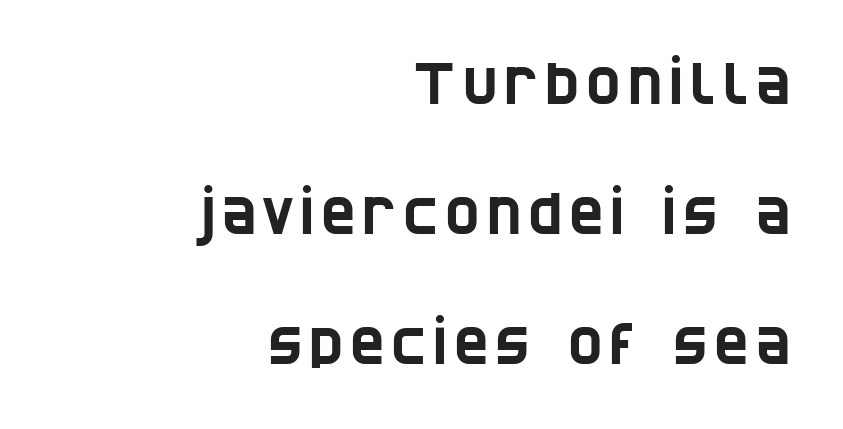
The image shows 58 px condensed sans-serif type; set right-aligned, loose line spacing (2.24x), not underlined; low stroke contrast and a large x-height.
